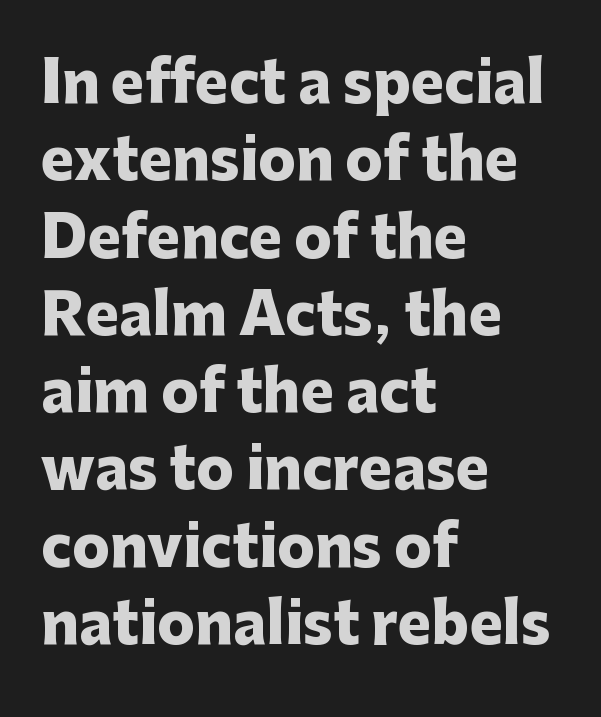
The image shows 56 px heavy sans-serif type, upright; set left-aligned, normal line spacing (1.38x), normal letter spacing, not underlined; low stroke contrast and a medium x-height.
